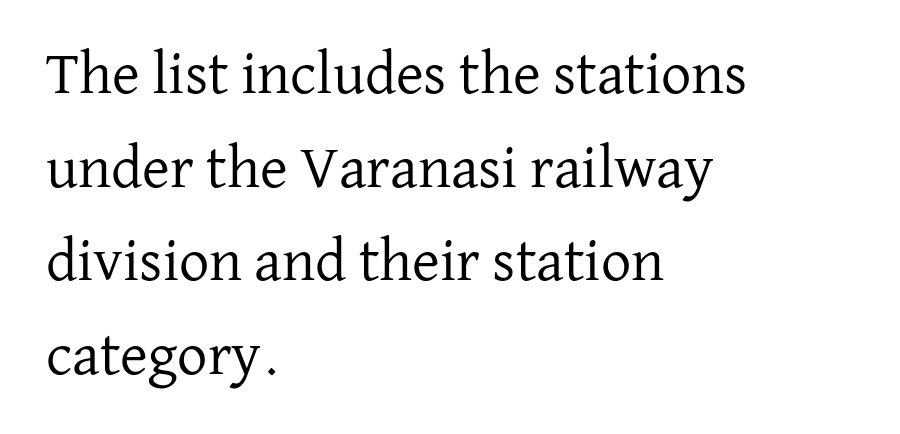
Q: Is the text bold? A: No.
Q: Is the text italic (slanted)? A: No, it is upright.
Q: Is the typeface a serif or a sans-serif typeface? A: Serif.
Q: Is the text underlined? A: No.
Q: How is the paragraph aligned? A: Left-aligned.
Q: Is the spacing between letters normal or unusually wide? A: Normal.
Q: Is the spacing between lines tight, normal or loose? A: Normal.
Q: Width (condensed, normal, or wide)? A: Normal.
Q: Stroke contrast? A: Low.
Q: x-height? A: Medium.
Q: Monospaced? A: No.
